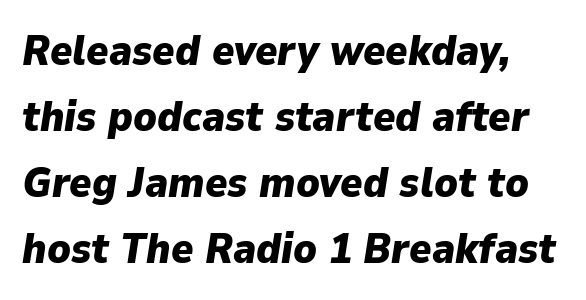
The image shows 42 px heavy type, italic (leaning right); set normal line spacing (1.57x), normal letter spacing, not underlined; low stroke contrast and a medium x-height.
